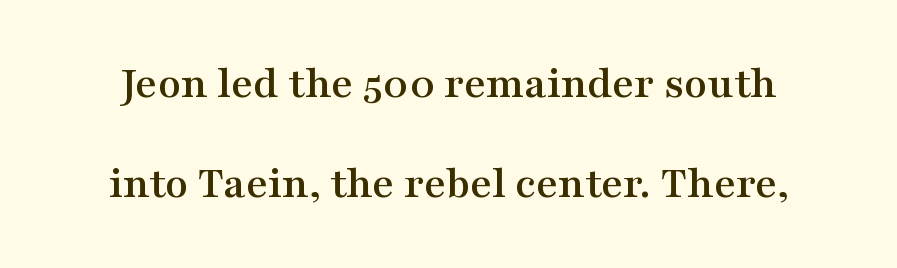
No italicization has been applied; the sample stays upright. Think of a printed novel: that variable character pitch is what you see here. Glance below the letters and you will spot only blank space. Quick note: interline space is abundant. In terms of letterspacing, this is plain default setting.
